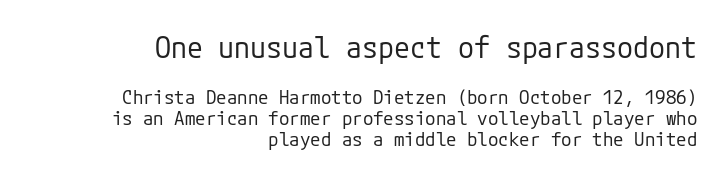
The image shows 29 px regular-weight sans-serif type, upright; set right-aligned, tight line spacing (1.12x), normal letter spacing, not underlined; the first (top) block is 1.53x larger; low stroke contrast and a medium x-height.
